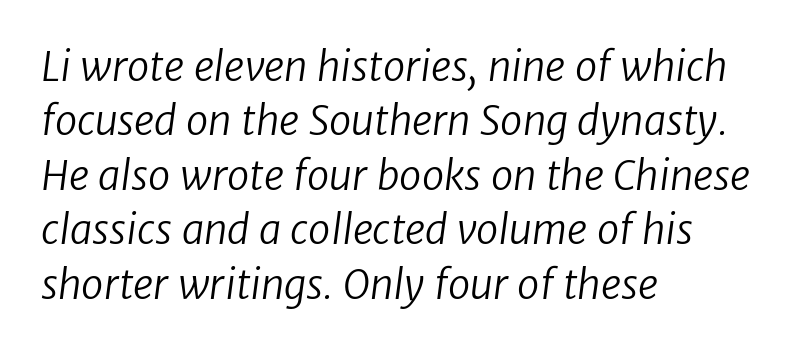
The image shows 40 px regular-weight sans-serif type; set left-aligned, normal line spacing (1.36x), normal letter spacing, not underlined; low stroke contrast and a medium x-height.
